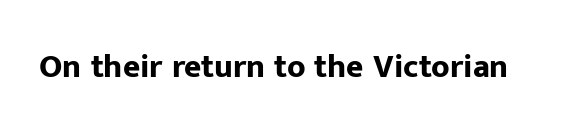
The image shows 33 px bold sans-serif type, upright; set normal letter spacing, not underlined; low stroke contrast and a medium x-height.
